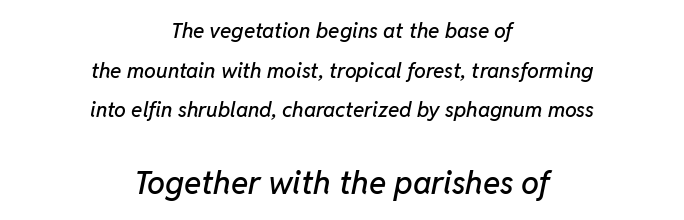
{"italic": "yes", "lean": "right", "slant_degrees": 11, "width": "normal", "stroke_contrast": "low", "x_height": "medium", "monospaced": "no", "underline": "no", "align": "center", "line_spacing_ratio": 1.89, "letter_spacing": "normal", "letter_spacing_em": 0.0, "larger_block": "second", "size_ratio": 1.52, "glyph_px": 32}
